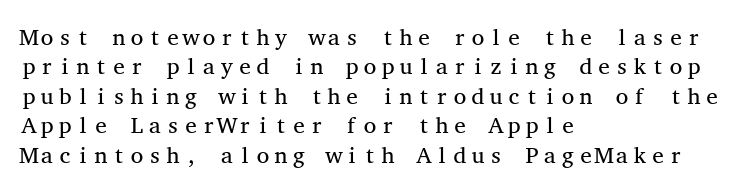
{"italic": "no", "bold": "no", "underline": "no", "align": "left", "line_spacing": "normal", "line_spacing_ratio": 1.28, "letter_spacing": "normal", "letter_spacing_em": 0.0, "glyph_px": 23}
